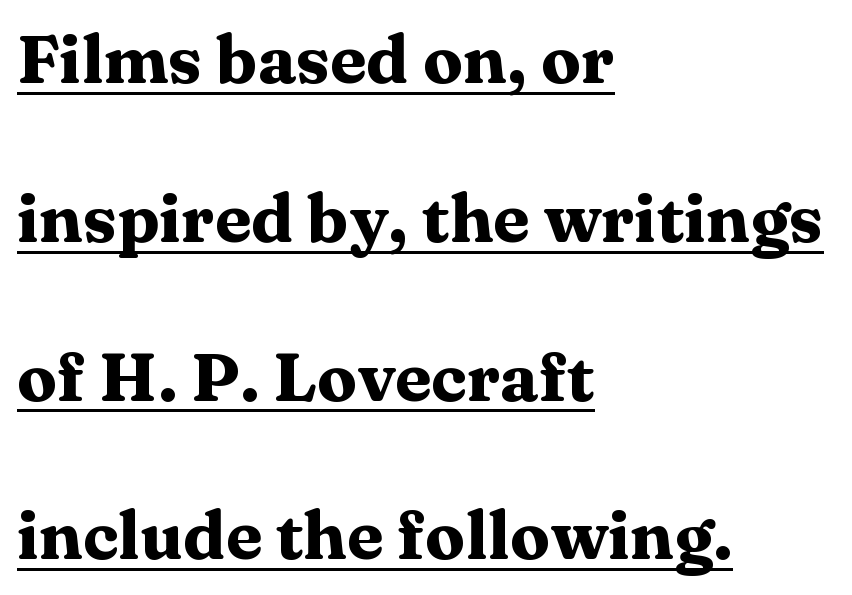
{"serif": "yes", "italic": "no", "bold": "yes", "weight": "heavy", "width": "wide", "stroke_contrast": "medium", "x_height": "medium", "monospaced": "no", "underline": "yes", "align": "left", "line_spacing": "loose", "line_spacing_ratio": 2.37, "letter_spacing": "normal", "letter_spacing_em": 0.0, "glyph_px": 67}
